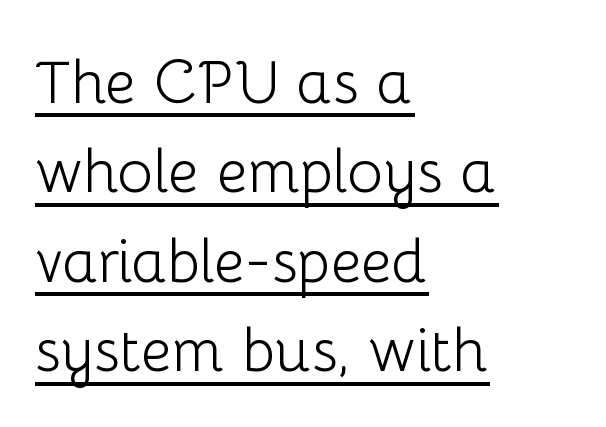
Q: Is the text bold? A: No.
Q: Is the text italic (slanted)? A: No, it is upright.
Q: Is the typeface a serif or a sans-serif typeface? A: Sans-serif.
Q: Is the text underlined? A: Yes.
Q: How is the paragraph aligned? A: Left-aligned.
Q: Is the spacing between letters normal or unusually wide? A: Normal.
Q: Is the spacing between lines tight, normal or loose? A: Normal.
Q: Width (condensed, normal, or wide)? A: Normal.
Q: Stroke contrast? A: Low.
Q: x-height? A: Medium.
Q: Monospaced? A: No.
